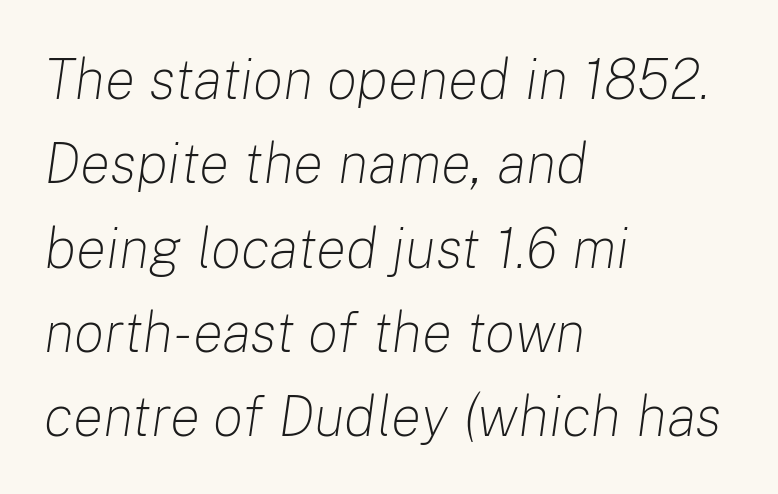
Q: Is the text bold? A: No.
Q: Is the text italic (slanted)? A: Yes, it leans right by about 8 degrees.
Q: Is the text underlined? A: No.
Q: How is the paragraph aligned? A: Left-aligned.
Q: Is the spacing between letters normal or unusually wide? A: Normal.
Q: Is the spacing between lines tight, normal or loose? A: Normal.
Q: Width (condensed, normal, or wide)? A: Normal.
Q: Stroke contrast? A: Low.
Q: x-height? A: Medium.
Q: Monospaced? A: No.
